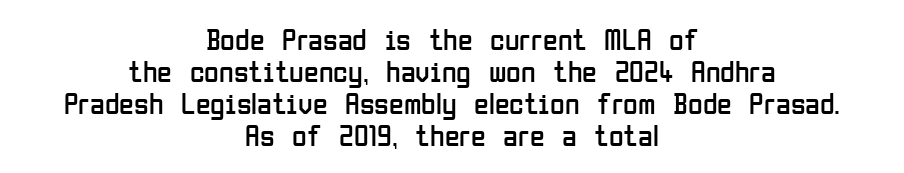
The image shows 30 px regular-weight, condensed sans-serif type, upright; set centered, tight line spacing (1.07x), normal letter spacing, not underlined; low stroke contrast and a medium x-height.
